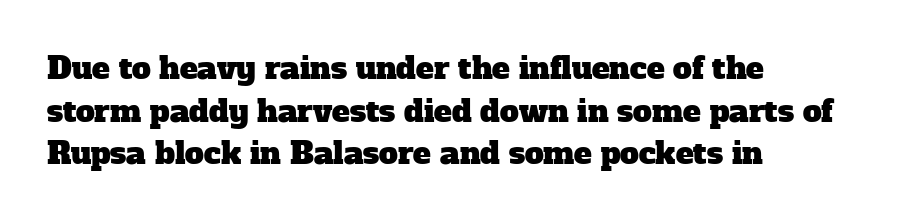
Unmarked baselines from the first word to the last. Summary of vertical rhythm: regular, with standard interline spacing. There is no visible air inserted between adjacent glyphs. Visually the block forms a straight wall on the left and a jagged coastline on the right.
